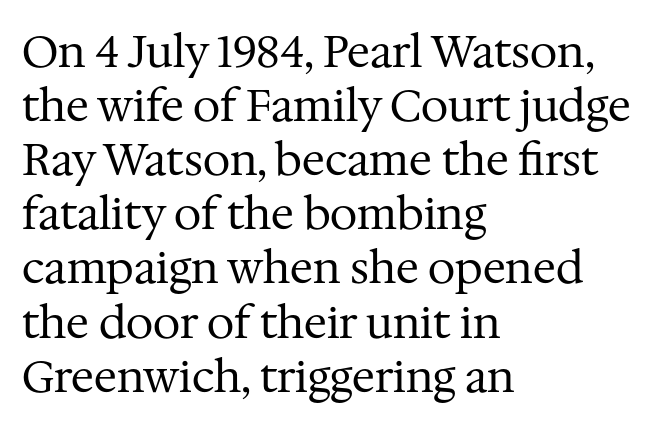
The image shows 44 px regular-weight serif type, upright; set left-aligned, line spacing 1.23x, normal letter spacing, not underlined; medium stroke contrast and a medium x-height.
